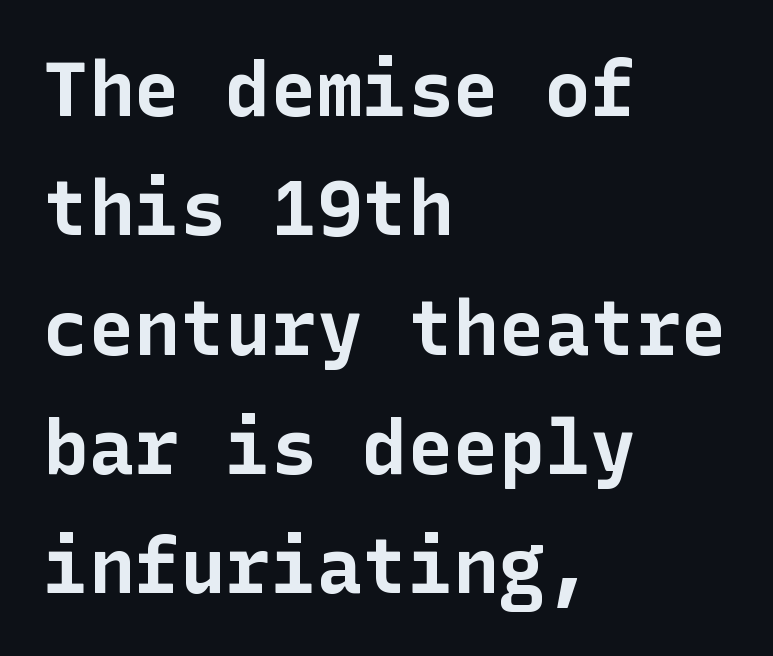
Q: Is the text bold? A: Yes.
Q: Is the text italic (slanted)? A: No, it is upright.
Q: Is the typeface a serif or a sans-serif typeface? A: Sans-serif.
Q: Is the text underlined? A: No.
Q: How is the paragraph aligned? A: Left-aligned.
Q: Is the spacing between letters normal or unusually wide? A: Normal.
Q: Is the spacing between lines tight, normal or loose? A: Normal.
Q: Width (condensed, normal, or wide)? A: Normal.
Q: Stroke contrast? A: Low.
Q: x-height? A: Medium.
